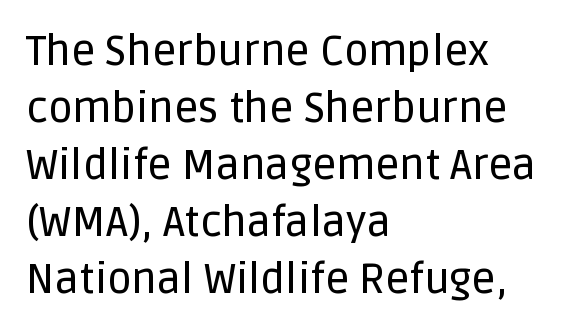
Check under the words: just untouched page. These lines keep a tight, regular rhythm from letter to letter. Proportional: the letters do not fall into vertical columns. Line starts are locked; line ends wander.
